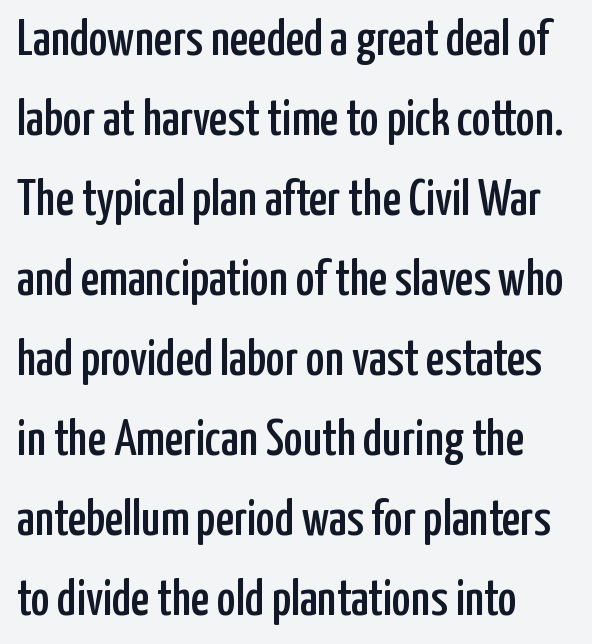
Honestly, there is no underline to notice here at all. The tracking reads as untouched default to a designer's eye. Reading down the column, the eye jumps a familiar distance to each next line. The lettering holds an erect, upright posture throughout.
